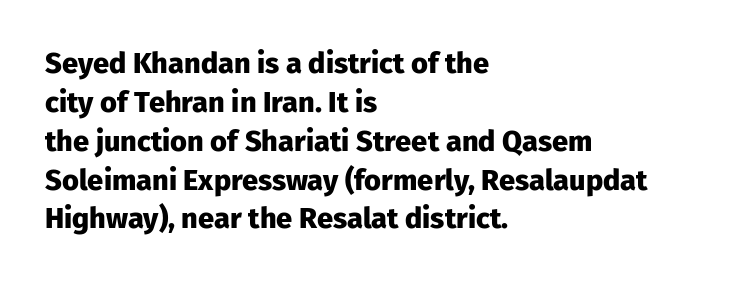
Type without underlining. What stands out about the letter spacing? Nothing — it is the standard amount. Typographic density is high because the face is bold. A typesetter would call this proportional, since set widths differ per character.
